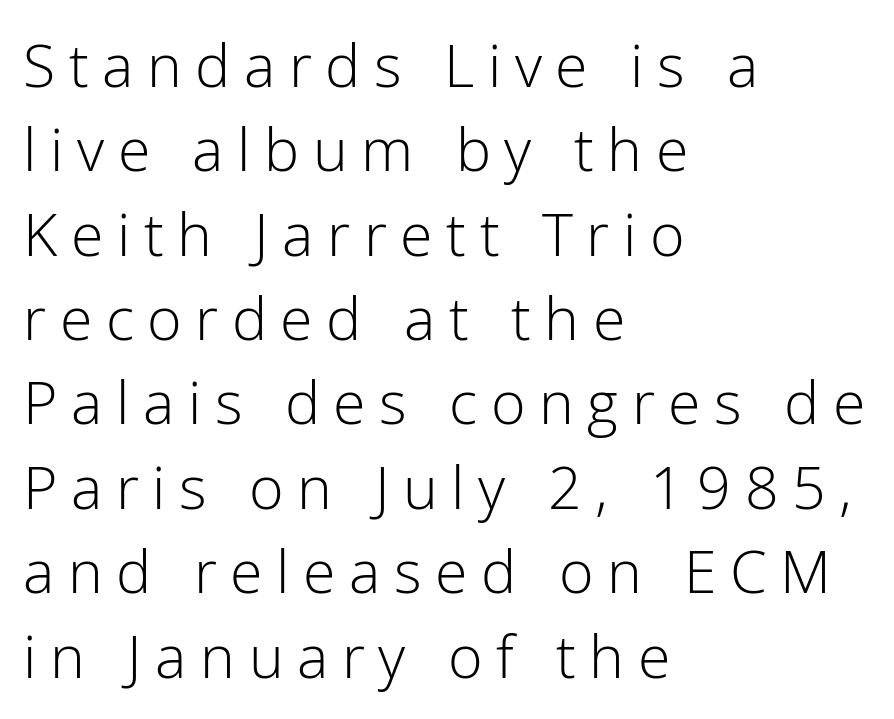
Q: Is the text bold? A: No.
Q: Is the text italic (slanted)? A: No, it is upright.
Q: Is the typeface a serif or a sans-serif typeface? A: Sans-serif.
Q: Is the text underlined? A: No.
Q: How is the paragraph aligned? A: Left-aligned.
Q: Is the spacing between letters normal or unusually wide? A: Unusually wide.
Q: Is the spacing between lines tight, normal or loose? A: Normal.
Q: Width (condensed, normal, or wide)? A: Normal.
Q: Stroke contrast? A: Low.
Q: x-height? A: Medium.
Q: Monospaced? A: No.
